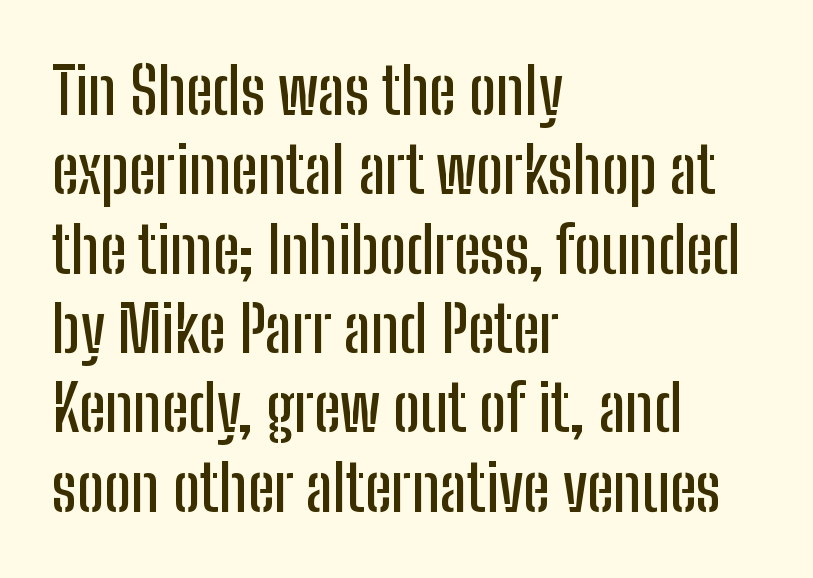
The image shows 64 px condensed sans-serif type, upright; set left-aligned, line spacing 1.24x, normal letter spacing, not underlined; low stroke contrast and a medium x-height.
